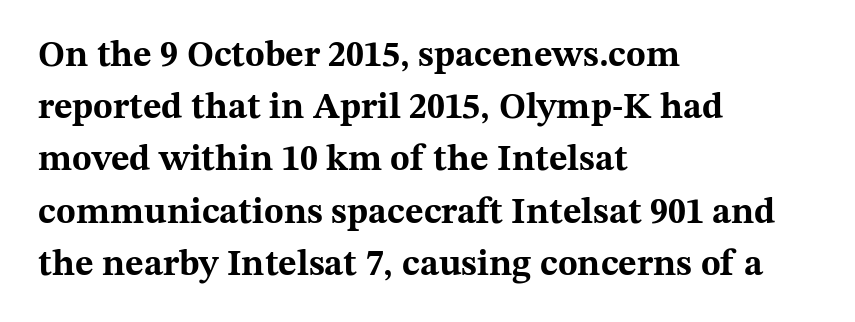
The image shows 36 px bold, wide serif type, upright; set left-aligned, normal line spacing (1.45x), normal letter spacing, not underlined; medium stroke contrast and a medium x-height.
